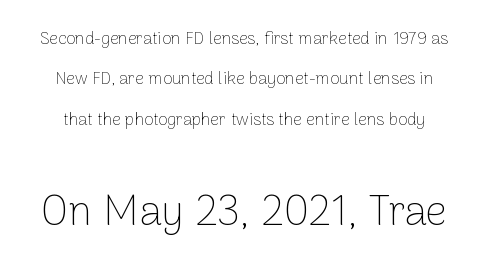
Q: Is the text bold? A: No.
Q: Is the text italic (slanted)? A: No, it is upright.
Q: Is the typeface a serif or a sans-serif typeface? A: Sans-serif.
Q: Is the text underlined? A: No.
Q: Is the spacing between letters normal or unusually wide? A: Normal.
Q: Is the spacing between lines tight, normal or loose? A: Loose.
Q: Which block of text is set in a larger size, the first (top) or the second (bottom)? A: The second (bottom) one.
Q: Width (condensed, normal, or wide)? A: Normal.
Q: Stroke contrast? A: Low.
Q: x-height? A: Medium.
Q: Monospaced? A: No.
